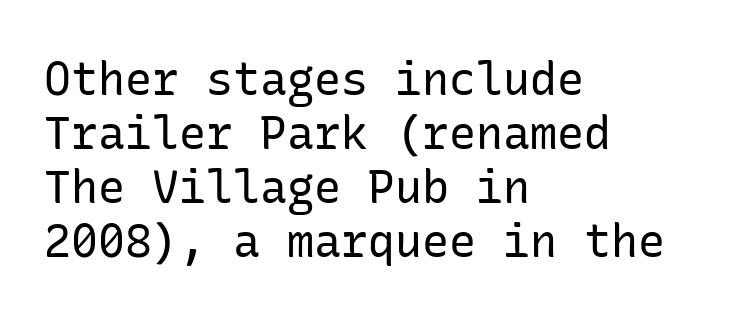
The image shows 45 px regular-weight sans-serif type, upright; set left-aligned, line spacing 1.2x, normal letter spacing, not underlined; low stroke contrast and a medium x-height.
